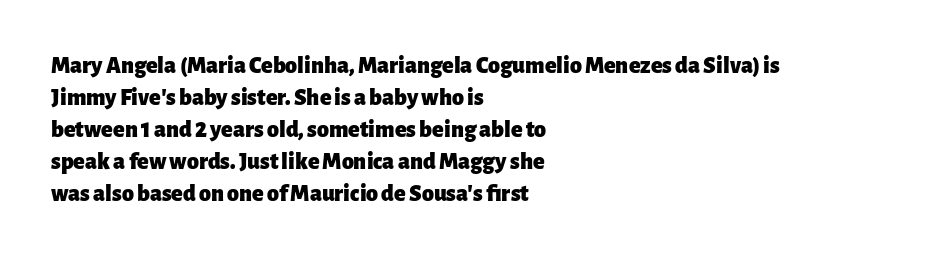
{"italic": "no", "bold": "yes", "underline": "no", "align": "left", "line_spacing": "normal", "line_spacing_ratio": 1.33, "letter_spacing": "normal", "letter_spacing_em": 0.0, "glyph_px": 24}
